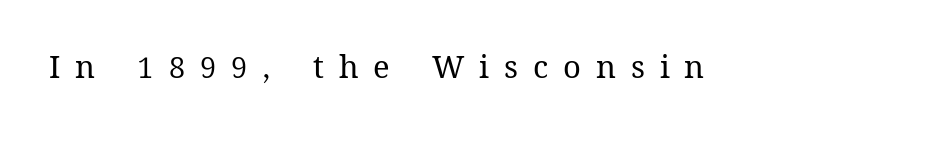
Weight: in the light-to-regular range. Words appear elongated and porous because spacing is wide. Varying glyph widths throughout — classic text-font behaviour. The typography opts for an upright posture over an oblique one. Descender tails drop into unmarked territory.
